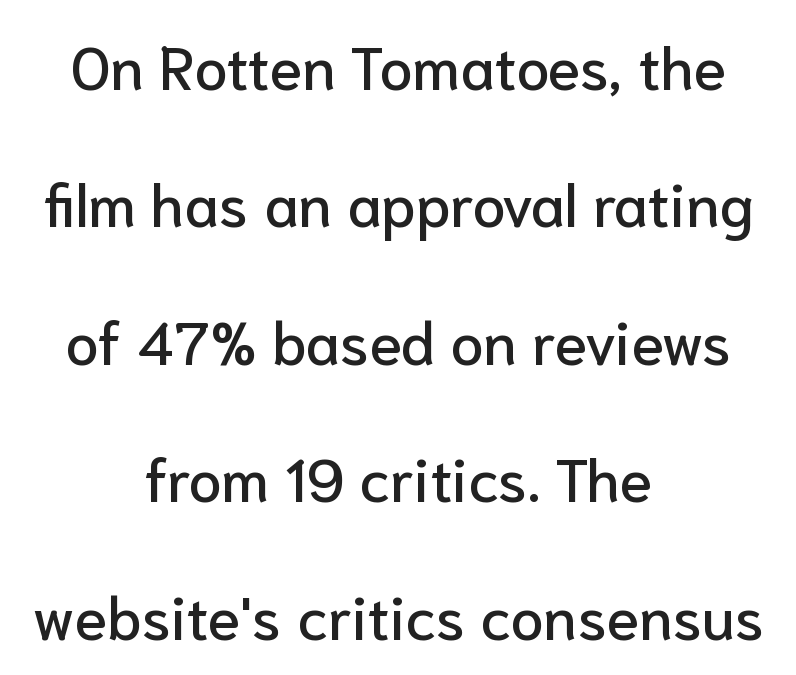
Casual observation: everything's sitting right in the middle. The leading is generous, giving the passage an open texture. Serif or sans? Sans — the stroke terminals are bare. The letters advance in unequal steps, a hallmark of proportional type.
